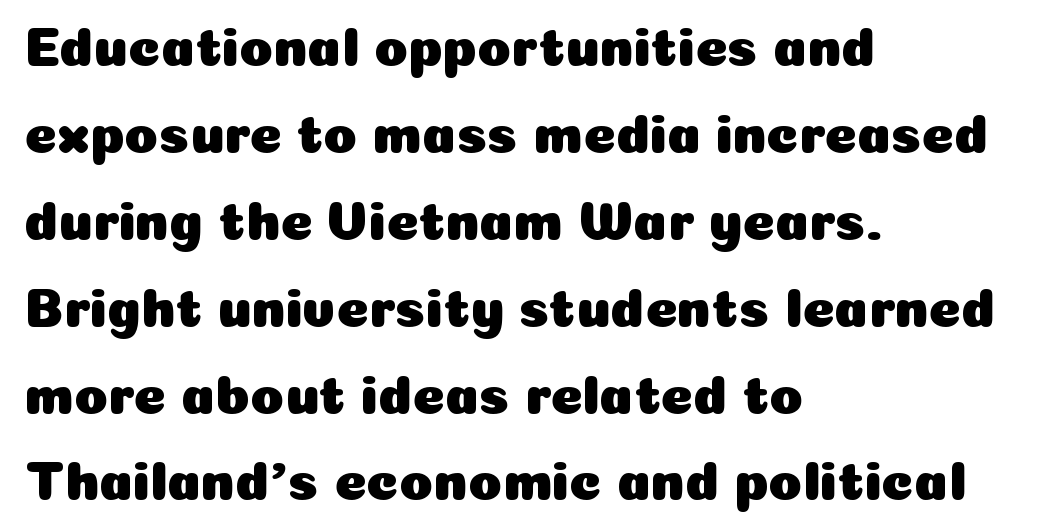
The image shows 55 px sans-serif type, upright; set left-aligned, normal line spacing (1.58x), normal letter spacing, not underlined; low stroke contrast and a medium x-height.
